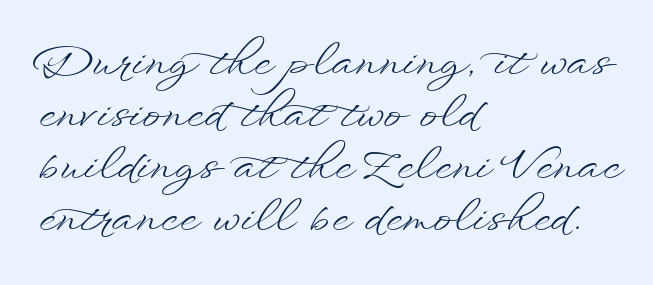
{"bold": "no", "weight": "light", "width": "wide", "stroke_contrast": "low", "x_height": "small", "monospaced": "no", "underline": "no", "align": "left", "line_spacing_ratio": 1.18, "letter_spacing": "normal", "letter_spacing_em": 0.0, "glyph_px": 44}
